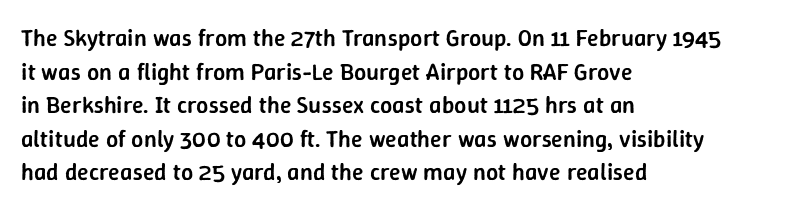
{"italic": "no", "bold": "semi", "underline": "no", "align": "left", "line_spacing": "normal", "line_spacing_ratio": 1.4, "letter_spacing": "normal", "letter_spacing_em": 0.0, "glyph_px": 24}
